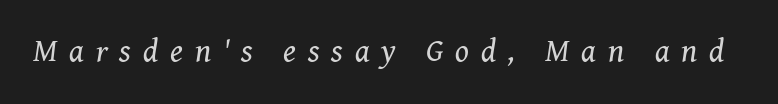
{"serif": "yes", "italic": "yes", "lean": "right", "slant_degrees": 8, "bold": "no", "weight": "regular", "width": "normal", "stroke_contrast": "medium", "x_height": "medium", "monospaced": "no", "underline": "no", "letter_spacing": "wide", "letter_spacing_em": 0.37, "glyph_px": 32}
